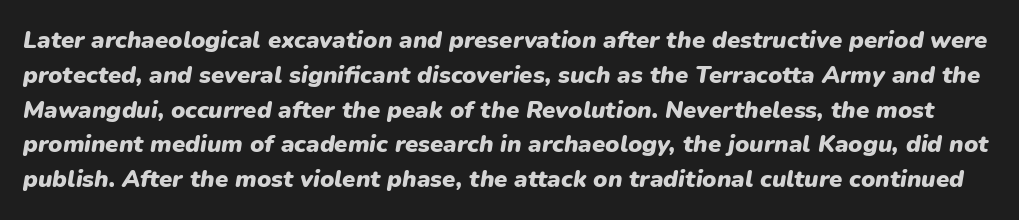
The image shows 24 px bold type, italic (leaning right); set normal line spacing (1.45x), normal letter spacing, not underlined.
